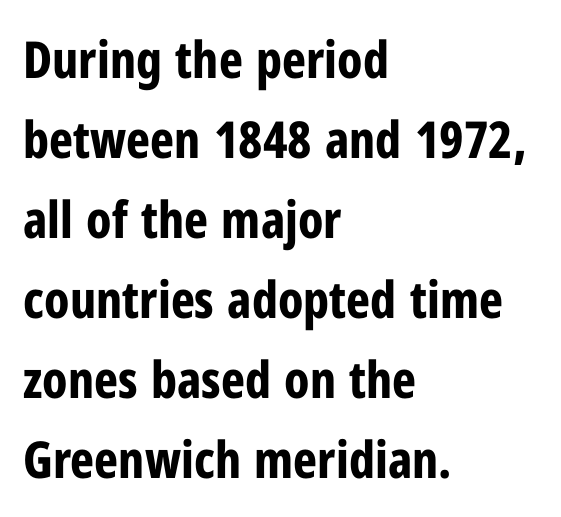
Q: Is the text bold? A: Yes.
Q: Is the text italic (slanted)? A: No, it is upright.
Q: Is the typeface a serif or a sans-serif typeface? A: Sans-serif.
Q: Is the text underlined? A: No.
Q: How is the paragraph aligned? A: Left-aligned.
Q: Is the spacing between letters normal or unusually wide? A: Normal.
Q: Is the spacing between lines tight, normal or loose? A: Normal.
Q: Width (condensed, normal, or wide)? A: Condensed.
Q: Stroke contrast? A: Low.
Q: x-height? A: Medium.
Q: Monospaced? A: No.
